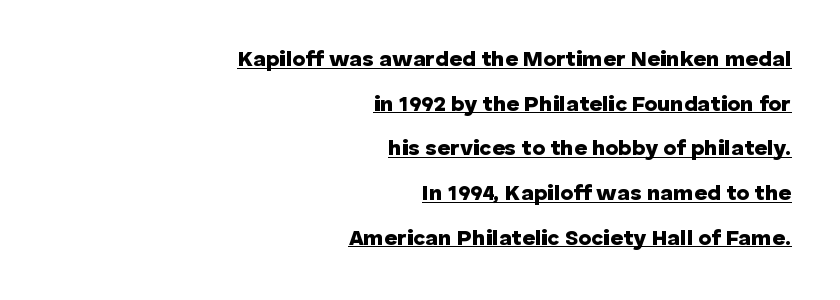
The image shows 22 px bold type, upright; set right-aligned, loose line spacing (2.03x), normal letter spacing, underlined.
